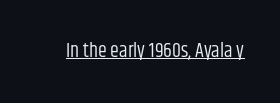
{"italic": "no", "bold": "no", "underline": "yes", "letter_spacing": "normal", "letter_spacing_em": 0.0, "glyph_px": 20}
